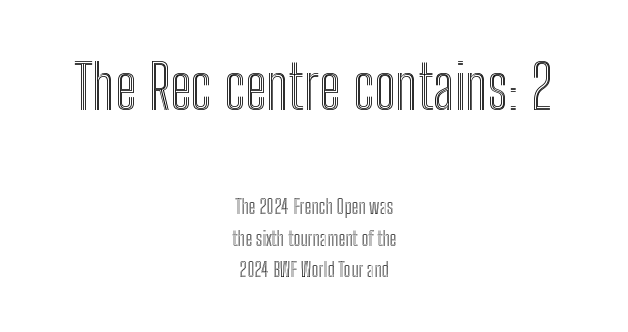
{"italic": "no", "width": "condensed", "x_height": "medium", "monospaced": "no", "underline": "no", "align": "center", "line_spacing": "normal", "line_spacing_ratio": 1.58, "letter_spacing": "normal", "letter_spacing_em": 0.0, "larger_block": "first", "size_ratio": 3.05, "glyph_px": 61}
